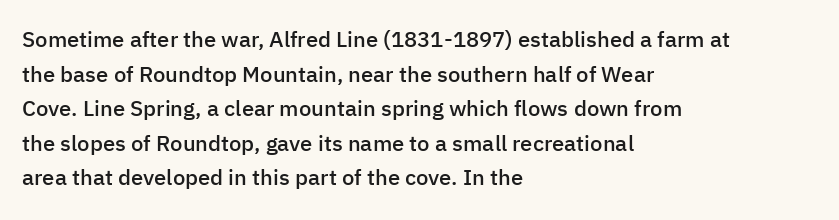
Q: Is the text bold? A: Semi-bold.
Q: Is the text italic (slanted)? A: No, it is upright.
Q: Is the text underlined? A: No.
Q: How is the paragraph aligned? A: Left-aligned.
Q: Is the spacing between letters normal or unusually wide? A: Normal.
Q: Is the spacing between lines tight, normal or loose? A: Normal.
